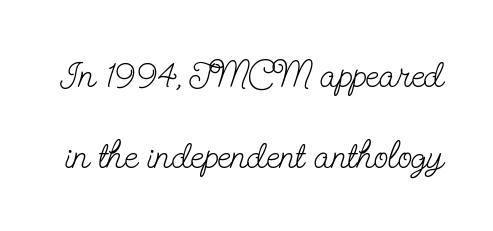
The image shows 38 px light, condensed serif type; set loose line spacing (2.12x), normal letter spacing, not underlined; low stroke contrast and a small x-height.
